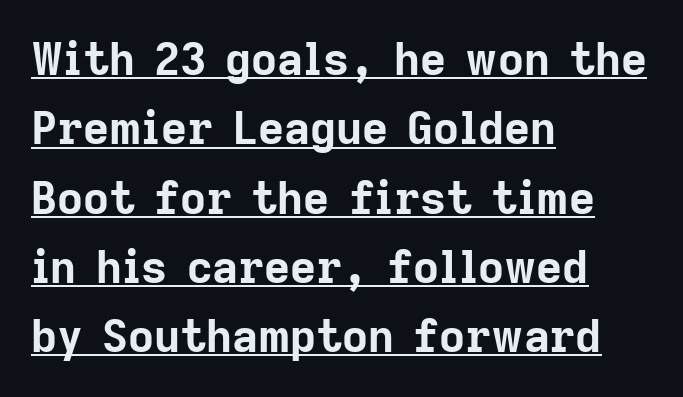
The image shows 45 px bold sans-serif type, upright; set left-aligned, normal line spacing (1.54x), normal letter spacing, underlined; low stroke contrast and a medium x-height.
